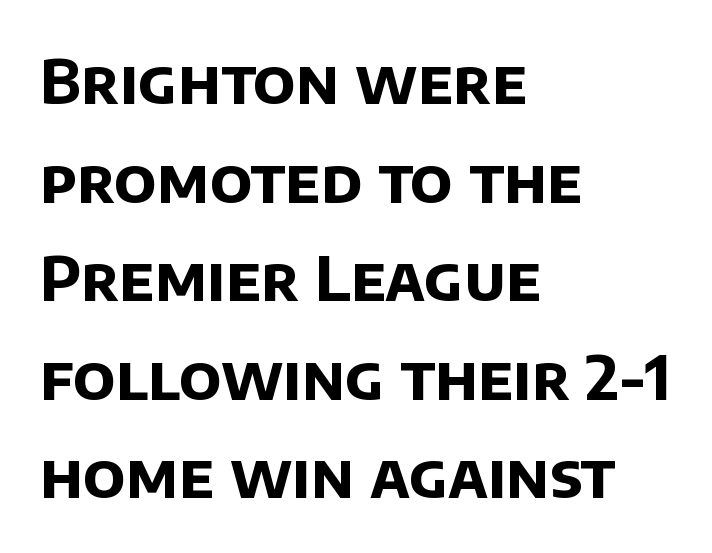
Varying glyph widths throughout — classic text-font behaviour. The zone under the glyphs is completely vacant. This rendering employs a face without finishing strokes, i.e., a sans-serif. Each new line begins a customary step beneath the previous one.
